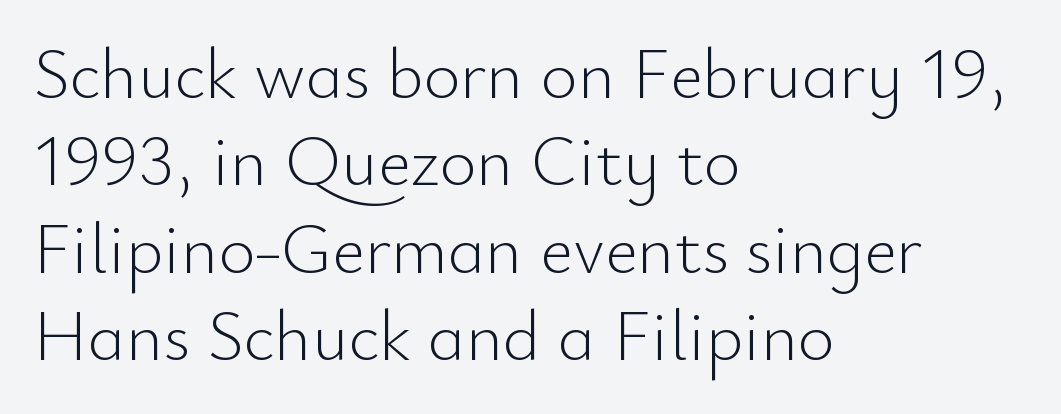
The image shows 71 px light sans-serif type, upright; set left-aligned, line spacing 1.23x, normal letter spacing, not underlined; low stroke contrast and a small x-height.
